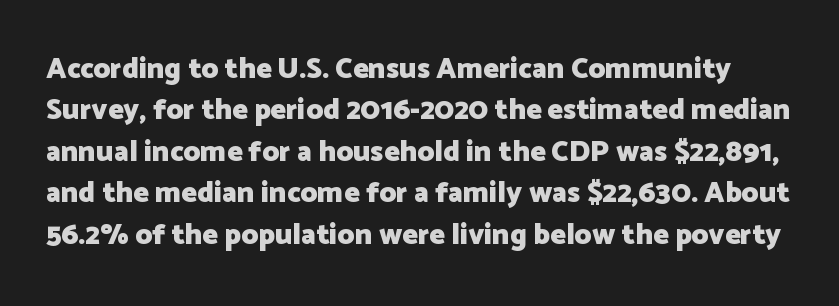
{"serif": "no", "italic": "no", "bold": "yes", "weight": "heavy", "width": "normal", "stroke_contrast": "low", "x_height": "medium", "monospaced": "no", "underline": "no", "line_spacing": "normal", "line_spacing_ratio": 1.43, "letter_spacing": "normal", "letter_spacing_em": 0.0, "glyph_px": 29}
